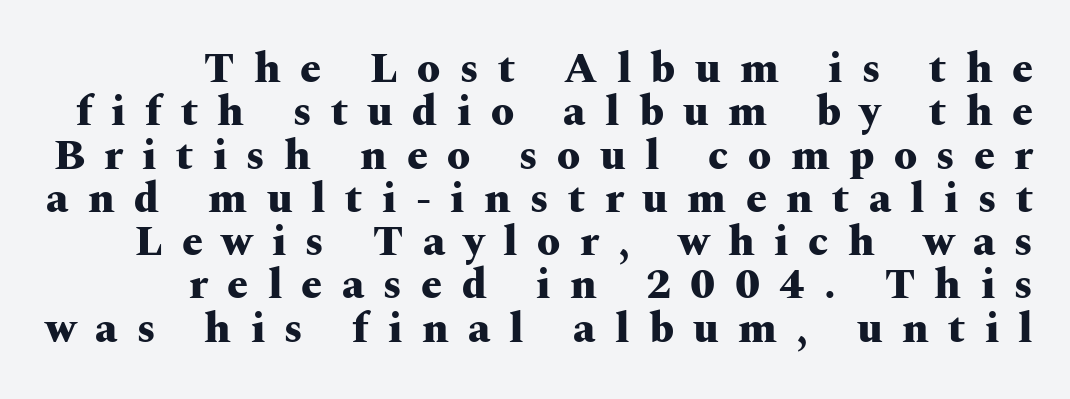
The image shows 42 px heavy, wide serif type, upright; set right-aligned, tight line spacing (1.03x), unusually wide letter spacing (+0.46 em), not underlined; medium stroke contrast and a medium x-height.
